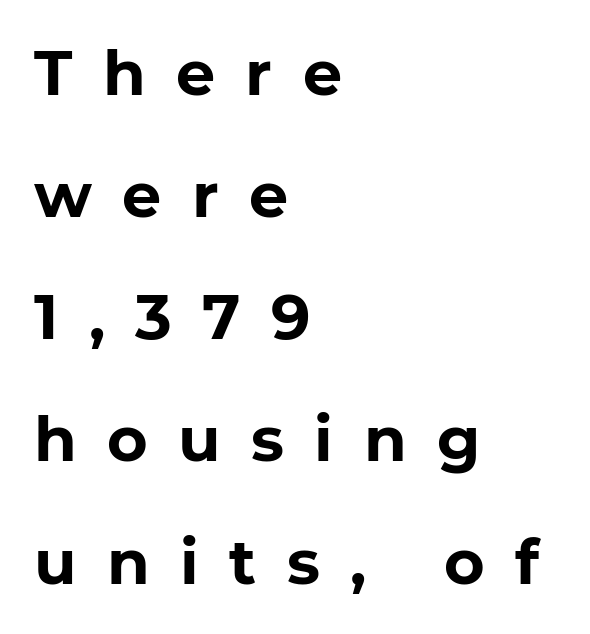
The passage shown has open, widely tracked lettering throughout. Decoration check: the copy has no underline. As a designer I'd log this as weight 700, bold. Unlike italic type, these characters show no tilt at all. Nothing sits at the stroke ends, so this counts as sans-serif. The text block is weighted toward the left margin, trailing off unevenly rightward.
